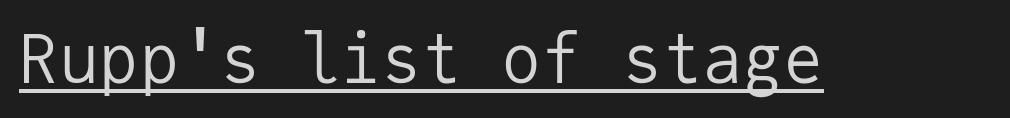
{"serif": "no", "italic": "no", "bold": "no", "weight": "regular", "width": "normal", "stroke_contrast": "low", "x_height": "medium", "monospaced": "yes", "underline": "yes", "letter_spacing": "normal", "letter_spacing_em": 0.0, "glyph_px": 67}
